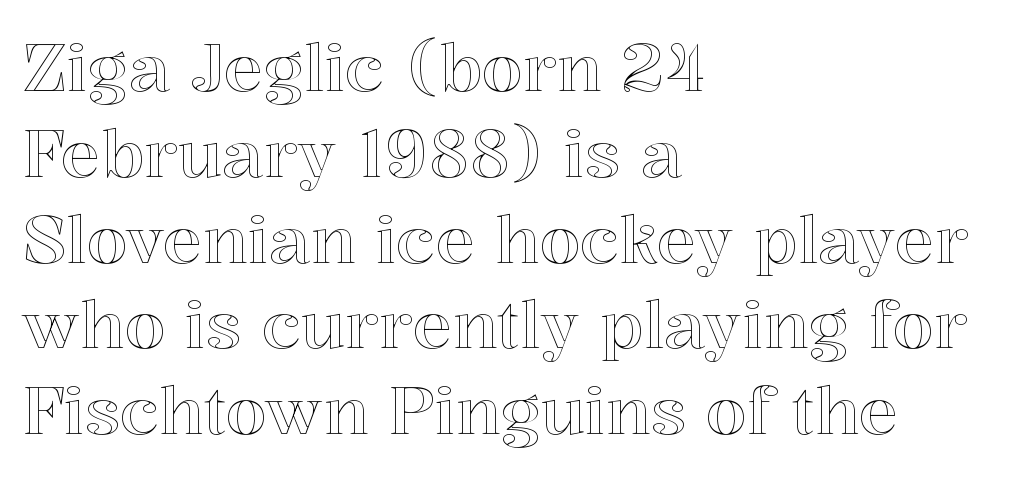
The image shows 66 px text type, upright; set left-aligned, normal line spacing (1.3x), normal letter spacing, not underlined; a medium x-height.
